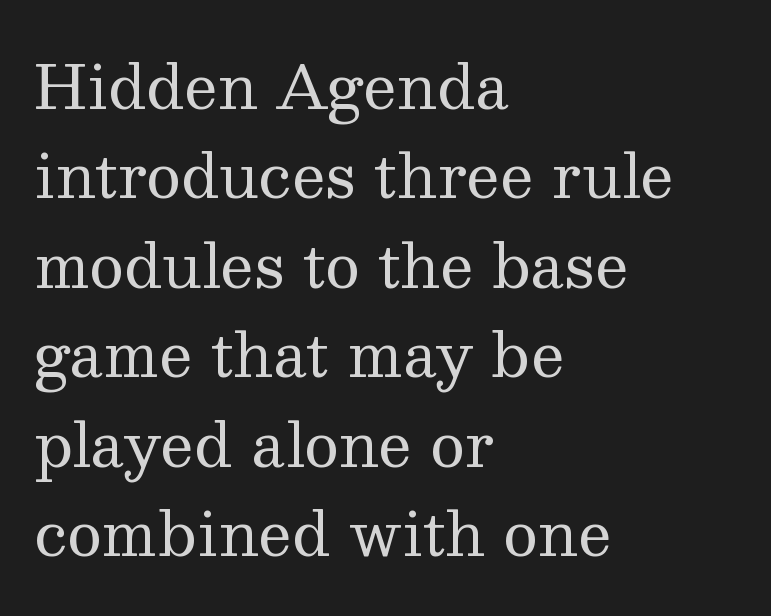
All the whitespace from short lines collects on the right. This sample has the flowing, uneven cadence of proportional lettering. Reading down the column, the eye jumps a familiar distance to each next line. Just letters on the line, the space beneath them empty. Characters follow at the spacing the type designer built in.
